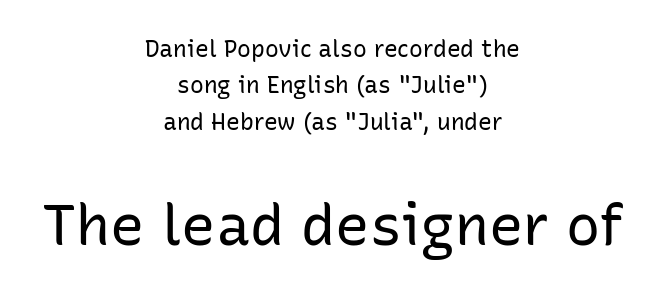
Q: Is the text bold? A: No.
Q: Is the text italic (slanted)? A: No, it is upright.
Q: Is the typeface a serif or a sans-serif typeface? A: Sans-serif.
Q: Is the text underlined? A: No.
Q: How is the paragraph aligned? A: Centered.
Q: Is the spacing between letters normal or unusually wide? A: Normal.
Q: Is the spacing between lines tight, normal or loose? A: Normal.
Q: Which block of text is set in a larger size, the first (top) or the second (bottom)? A: The second (bottom) one.
Q: Width (condensed, normal, or wide)? A: Normal.
Q: Stroke contrast? A: Low.
Q: x-height? A: Medium.
Q: Monospaced? A: No.
